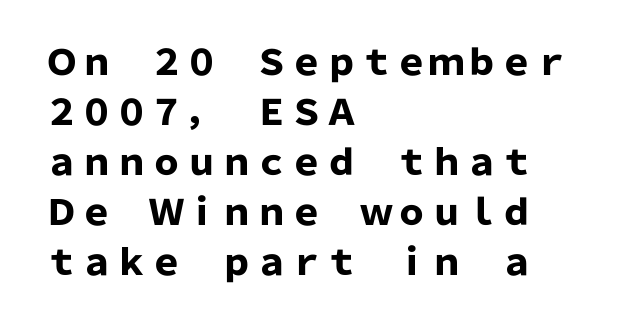
The baseline area is clear. The passage shown is typed in a proportional face where columns would drift. Compared with a centered layout, this one pins lines to the left instead. Leading: standard.
